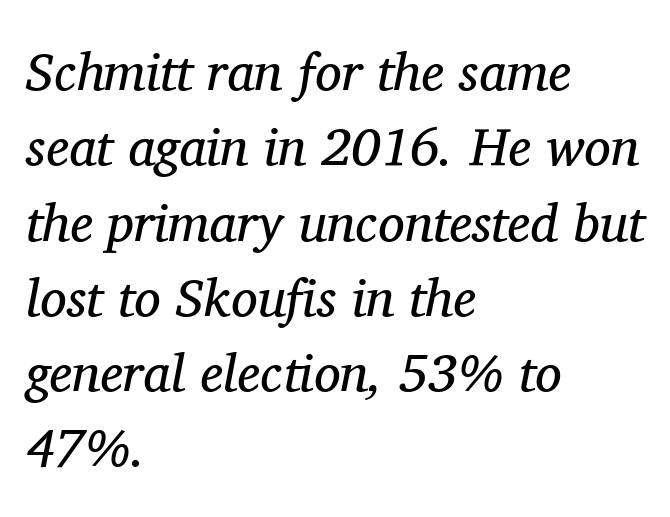
This sample is left-justified, so line endings fall wherever the words run out. The typography opts for an oblique posture over an upright one. On a weight scale, this lands at 450 or below. Notice how descenders clear the ascenders below comfortably — that's standard leading. Beneath every word, the page is bare. Is this a fixed-width face? No — the glyphs have proportional, varying widths.
